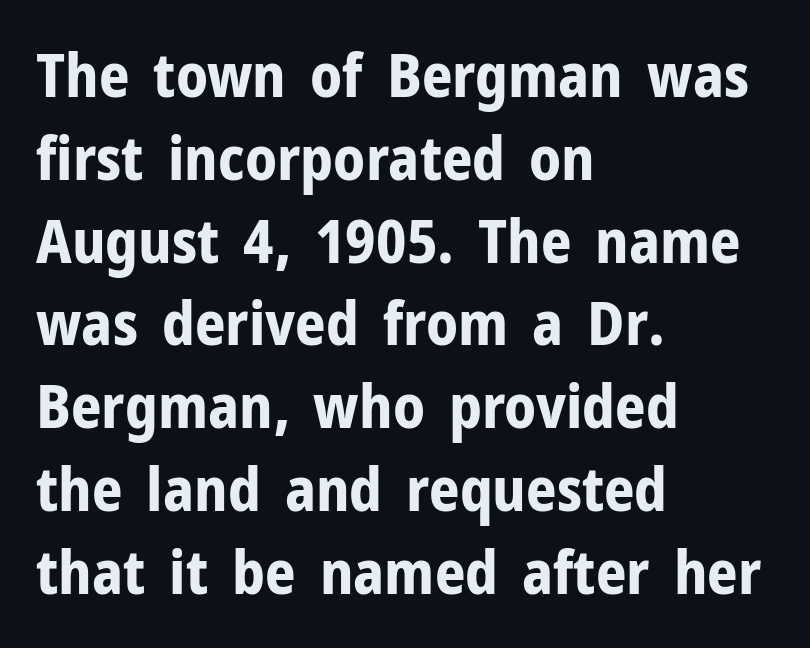
Students, this is bold: see how much ink each stroke carries. Character widths vary here, with narrow letters taking less room than wide ones. Each line starts at the same left margin while the right side varies. Honestly, there is no underline to notice here at all. The face used here is rendered with its standard letterfit. Compared with typical paragraphs, the rows here are spaced about the same.
